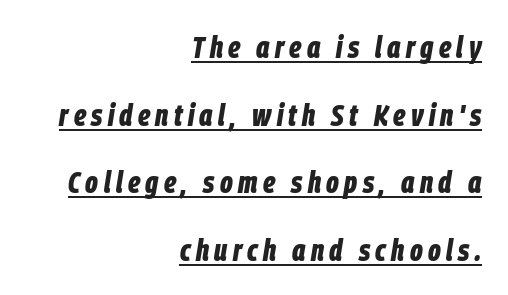
{"italic": "yes", "lean": "right", "slant_degrees": 9, "bold": "yes", "weight": "bold", "width": "condensed", "stroke_contrast": "low", "x_height": "large", "monospaced": "no", "underline": "yes", "align": "right", "line_spacing": "loose", "line_spacing_ratio": 2.18, "glyph_px": 31}
